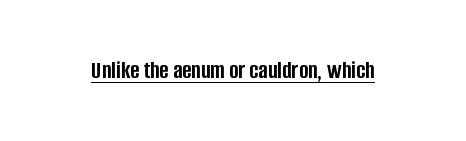
{"italic": "no", "bold": "yes", "underline": "yes", "letter_spacing": "normal", "letter_spacing_em": 0.0, "glyph_px": 25}
